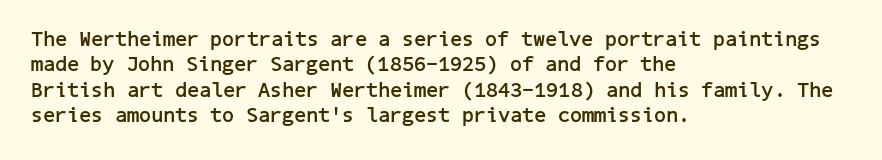
Q: Is the text bold? A: Yes.
Q: Is the text italic (slanted)? A: No, it is upright.
Q: Is the text underlined? A: No.
Q: How is the paragraph aligned? A: Left-aligned.
Q: Is the spacing between letters normal or unusually wide? A: Normal.
